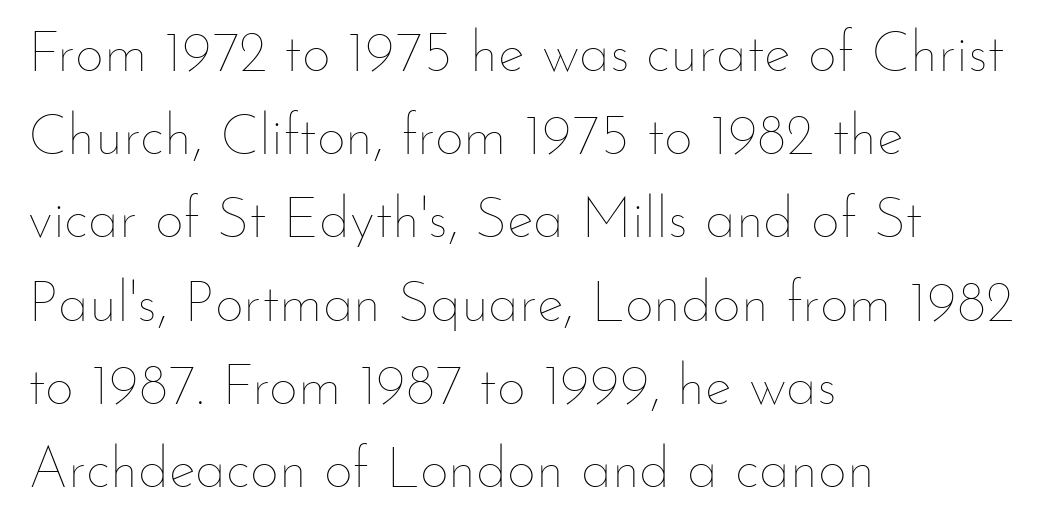
{"italic": "no", "bold": "no", "weight": "thin", "width": "normal", "stroke_contrast": "low", "x_height": "small", "monospaced": "no", "underline": "no", "align": "left", "line_spacing": "normal", "line_spacing_ratio": 1.46, "letter_spacing": "normal", "letter_spacing_em": 0.0, "glyph_px": 57}
